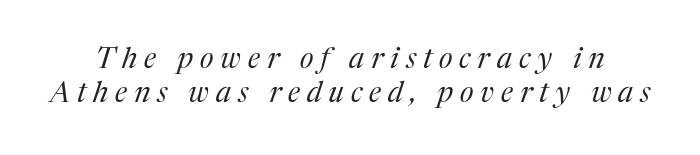
{"serif": "yes", "italic": "yes", "lean": "right", "slant_degrees": 17, "bold": "no", "weight": "regular", "width": "normal", "stroke_contrast": "medium", "x_height": "medium", "monospaced": "no", "underline": "no", "line_spacing_ratio": 1.18, "letter_spacing": "wide", "letter_spacing_em": 0.24, "glyph_px": 29}
